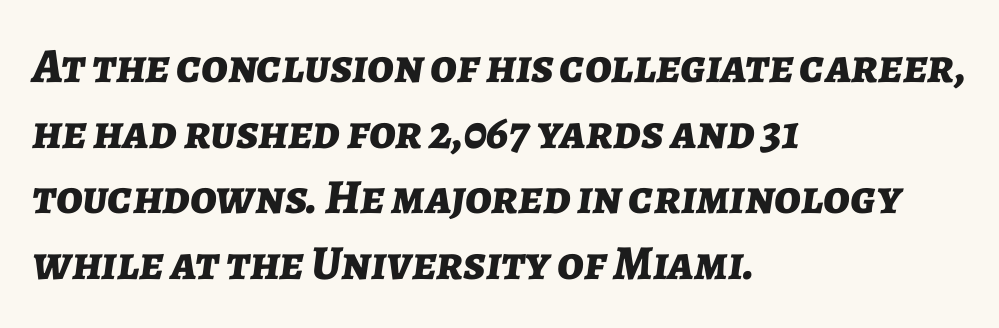
The image shows 49 px bold type, italic (leaning right); set left-aligned, normal line spacing (1.34x), normal letter spacing, not underlined; low stroke contrast and a medium x-height.
